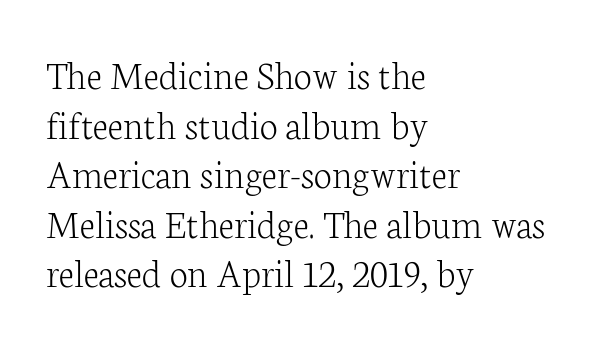
The image shows 41 px light serif type, upright; set left-aligned, line spacing 1.21x, normal letter spacing, not underlined; low stroke contrast and a medium x-height.
